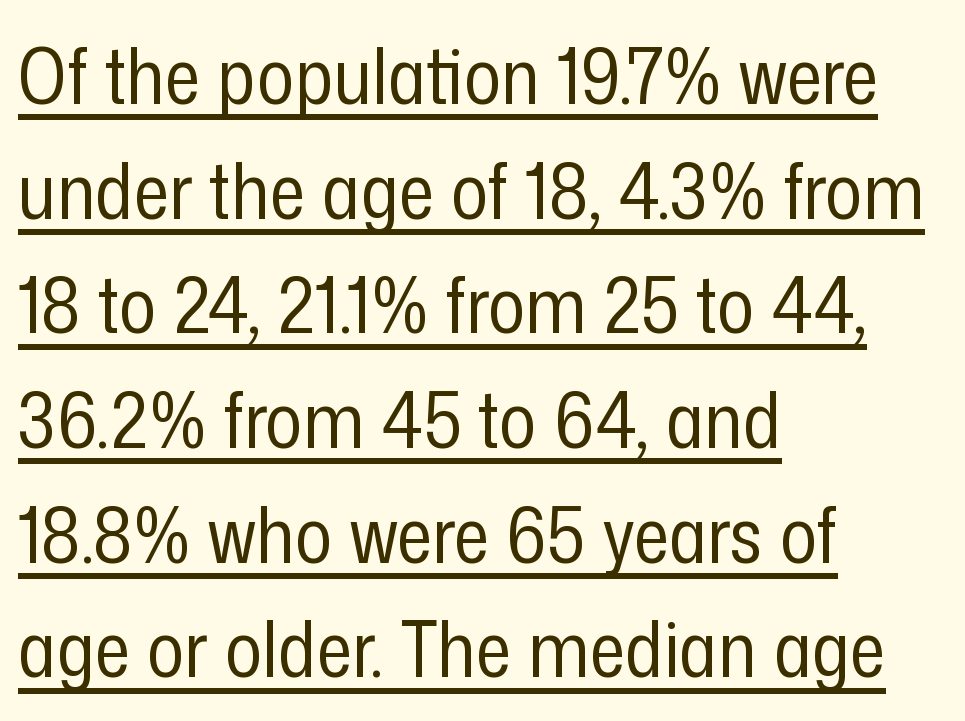
{"serif": "no", "italic": "no", "bold": "no", "weight": "regular", "width": "condensed", "stroke_contrast": "low", "x_height": "medium", "monospaced": "no", "underline": "yes", "align": "left", "line_spacing": "normal", "line_spacing_ratio": 1.47, "letter_spacing": "normal", "letter_spacing_em": 0.0, "glyph_px": 78}
